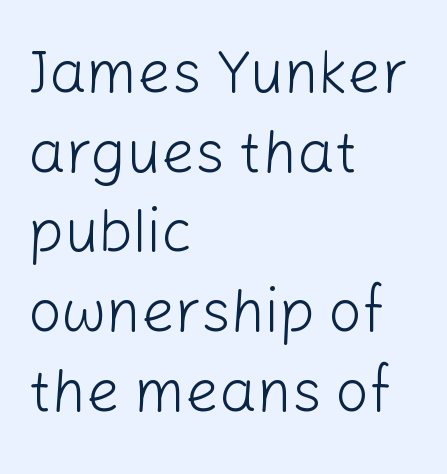
{"serif": "no", "italic": "no", "bold": "no", "weight": "light", "width": "normal", "stroke_contrast": "low", "x_height": "medium", "monospaced": "no", "underline": "no", "align": "left", "line_spacing": "normal", "line_spacing_ratio": 1.35, "letter_spacing": "normal", "letter_spacing_em": 0.0, "glyph_px": 59}
